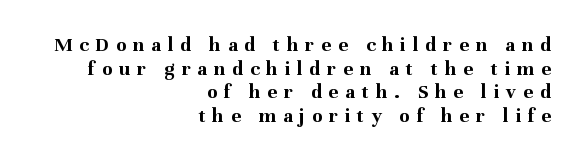
Q: Is the text bold? A: Yes.
Q: Is the text italic (slanted)? A: No, it is upright.
Q: Is the text underlined? A: No.
Q: How is the paragraph aligned? A: Right-aligned.
Q: Is the spacing between letters normal or unusually wide? A: Unusually wide.
Q: Is the spacing between lines tight, normal or loose? A: Tight.
